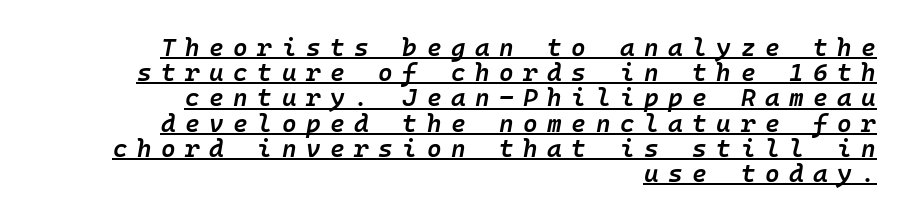
Q: Is the text bold? A: Semi-bold.
Q: Is the text italic (slanted)? A: Yes, it leans right by about 10 degrees.
Q: Is the text underlined? A: Yes.
Q: How is the paragraph aligned? A: Right-aligned.
Q: Is the spacing between letters normal or unusually wide? A: Unusually wide.
Q: Is the spacing between lines tight, normal or loose? A: Tight.
